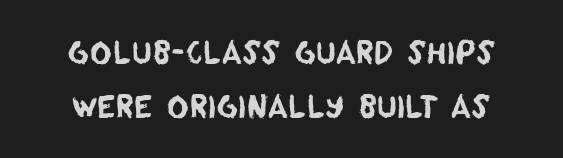
The image shows 30 px sans-serif type; set line spacing 1.8x, normal letter spacing, not underlined; low stroke contrast and a large x-height.
